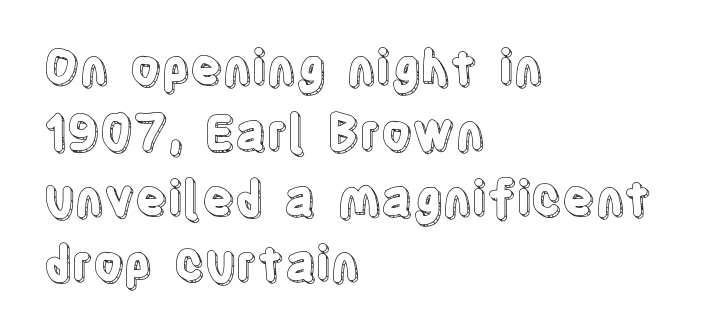
The letters advance in unequal steps, a hallmark of proportional type. Students, observe: this is what conventionally led text looks like. Every character sits straight up, as roman type does. Here the glyphs are tracked normally, forming tight word shapes. Line starts are locked; line ends wander. Type without underlining.
